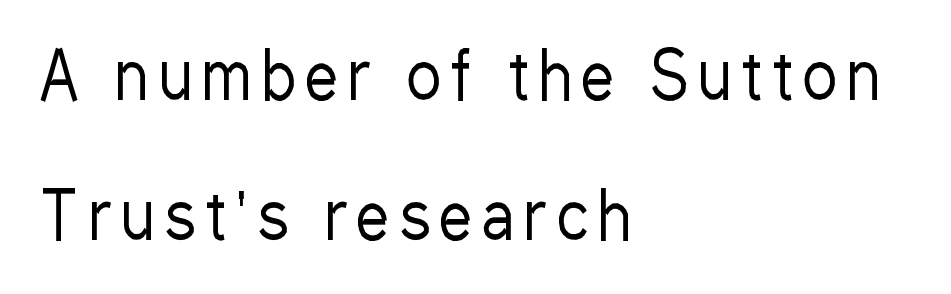
The image shows 65 px regular-weight, condensed sans-serif type, upright; set left-aligned, loose line spacing (2.15x), not underlined; low stroke contrast and a medium x-height.
